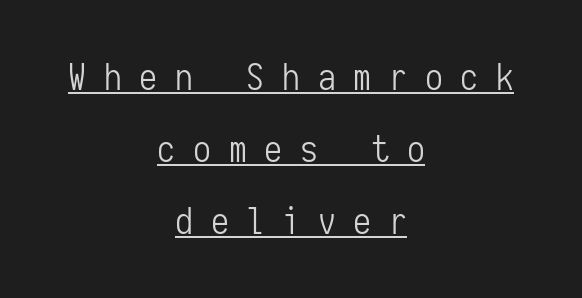
The lettering stays uniformly vertical, giving the passage a roman look. Heaviness? Minimal to ordinary, like unemphasized prose. A rule runs beneath these lines of type. Letter spacing: wide. The rendering uses a large line-height, opening up the rows.
